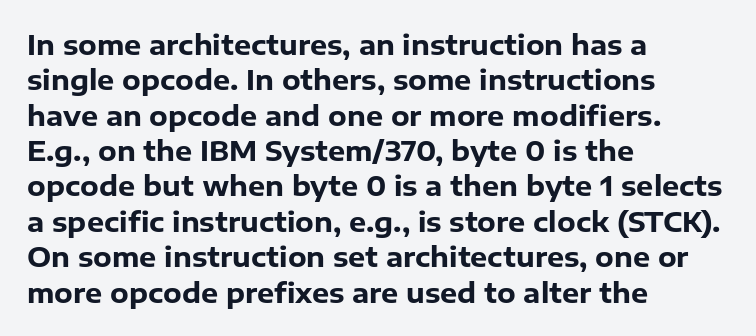
Q: Is the text bold? A: Yes.
Q: Is the text italic (slanted)? A: No, it is upright.
Q: Is the text underlined? A: No.
Q: How is the paragraph aligned? A: Left-aligned.
Q: Is the spacing between letters normal or unusually wide? A: Normal.
Q: Is the spacing between lines tight, normal or loose? A: Normal.
